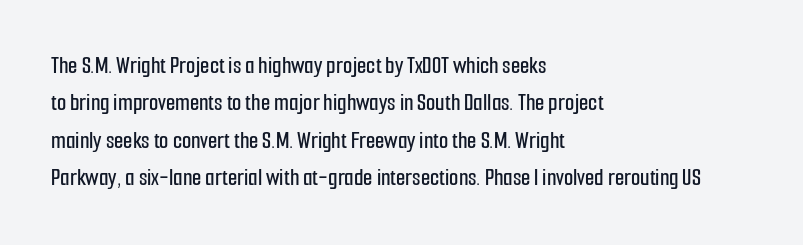
{"italic": "no", "underline": "no", "align": "left", "line_spacing": "normal", "line_spacing_ratio": 1.56, "letter_spacing": "normal", "letter_spacing_em": 0.0, "glyph_px": 24}
